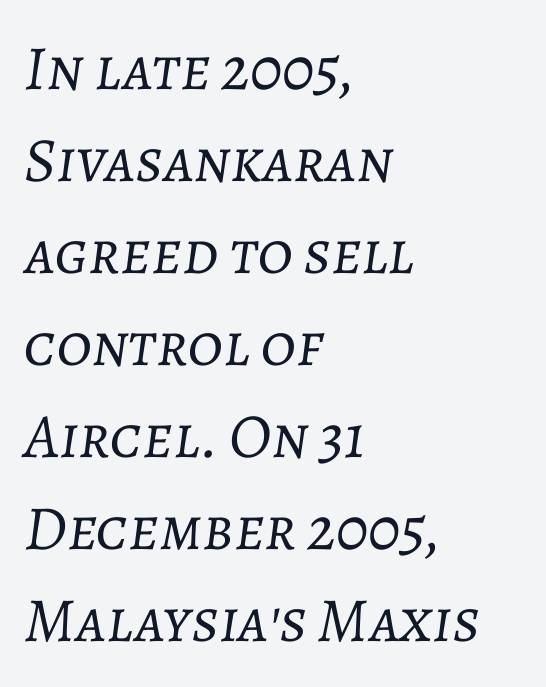
The image shows 63 px light type, italic (leaning right); set left-aligned, normal line spacing (1.46x), normal letter spacing, not underlined; low stroke contrast and a medium x-height.
